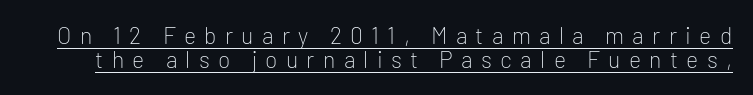
{"italic": "no", "bold": "no", "underline": "yes", "line_spacing": "tight", "line_spacing_ratio": 1.04, "letter_spacing": "wide", "letter_spacing_em": 0.36, "glyph_px": 23}
